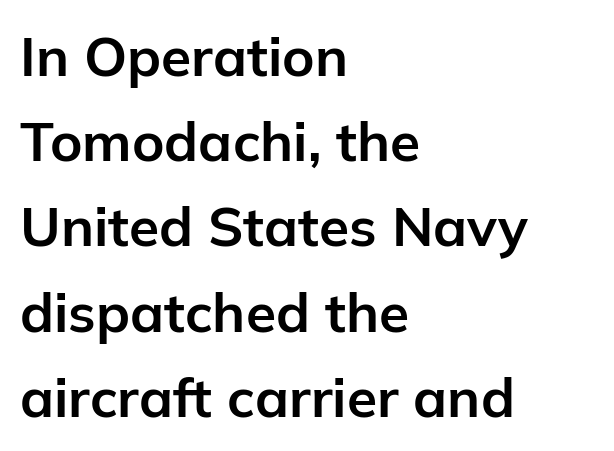
Character widths vary here, with narrow letters taking less room than wide ones. Designer's note — italics off, roman on. The foot of each line stays bare and open. Are there feet on the stems? There aren't — it's a sans. Each word holds together tightly as a unit, with standard inter-letter gaps.
